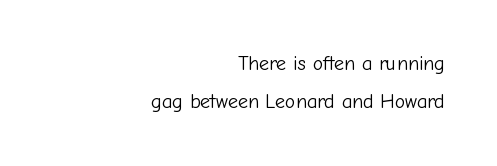
Q: Is the text bold? A: No.
Q: Is the text italic (slanted)? A: No, it is upright.
Q: Is the text underlined? A: No.
Q: How is the paragraph aligned? A: Right-aligned.
Q: Is the spacing between letters normal or unusually wide? A: Normal.
Q: Is the spacing between lines tight, normal or loose? A: Loose.
